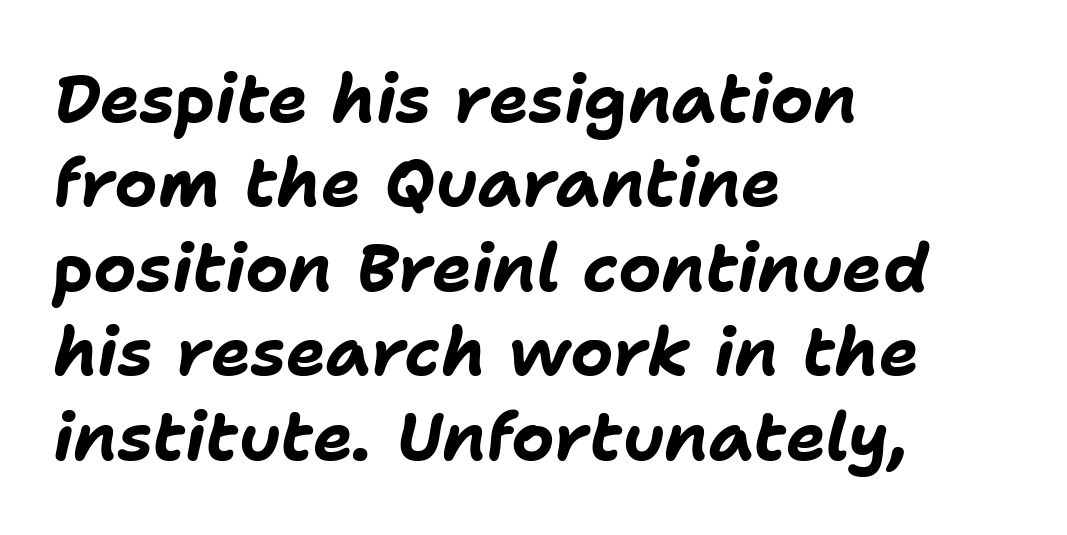
Unmarked baselines from the first word to the last. You could not count columns in this text — the font is proportionally spaced. Honestly, the letter spacing is just normal — you wouldn't notice it. Tall strokes in this sample are angled rather than plumb. Leading matches the norm, producing a regular column. Students, this is bold: see how much ink each stroke carries.
